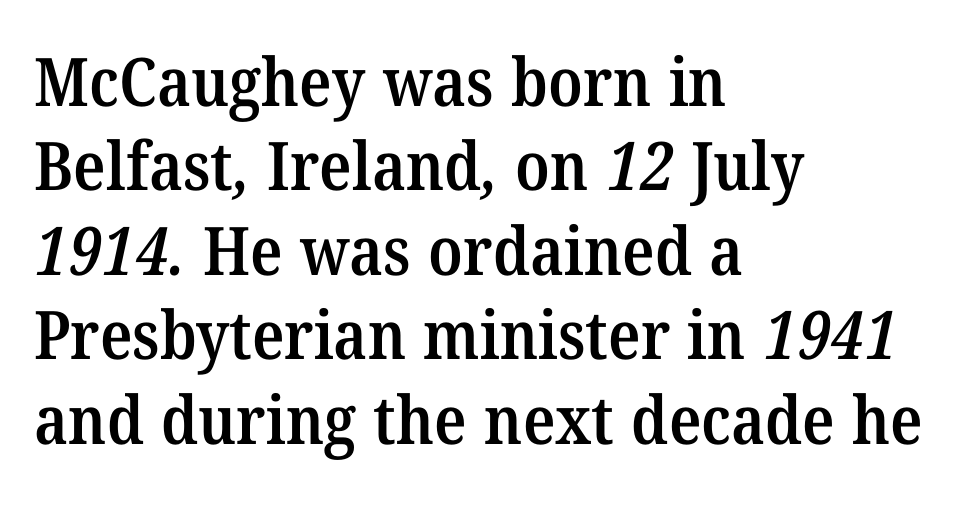
The image shows 67 px semibold serif type; set left-aligned, normal line spacing (1.26x), normal letter spacing, not underlined; medium stroke contrast and a medium x-height.
